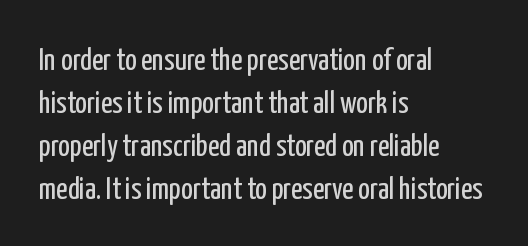
Q: Is the text bold? A: No.
Q: Is the text italic (slanted)? A: No, it is upright.
Q: Is the typeface a serif or a sans-serif typeface? A: Sans-serif.
Q: Is the text underlined? A: No.
Q: How is the paragraph aligned? A: Left-aligned.
Q: Is the spacing between letters normal or unusually wide? A: Normal.
Q: Is the spacing between lines tight, normal or loose? A: Normal.
Q: Width (condensed, normal, or wide)? A: Condensed.
Q: Stroke contrast? A: Low.
Q: x-height? A: Medium.
Q: Monospaced? A: No.
